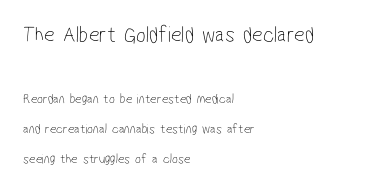
Q: Is the text bold? A: No.
Q: Is the text underlined? A: No.
Q: How is the paragraph aligned? A: Left-aligned.
Q: Is the spacing between letters normal or unusually wide? A: Normal.
Q: Is the spacing between lines tight, normal or loose? A: Loose.
Q: Which block of text is set in a larger size, the first (top) or the second (bottom)? A: The first (top) one.
